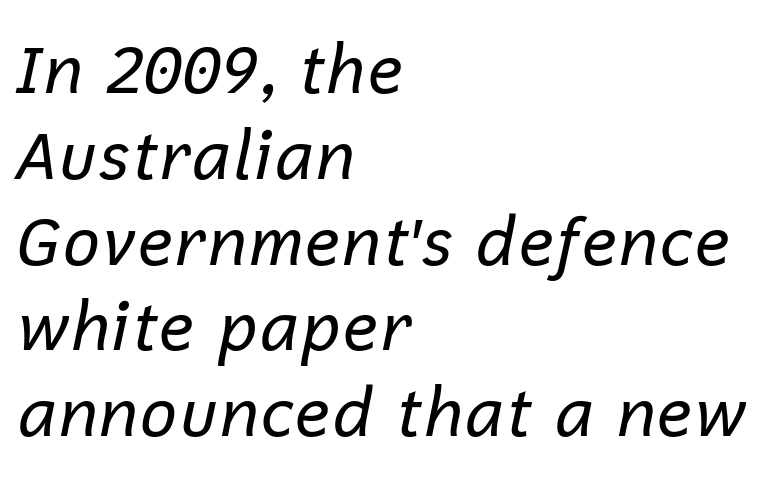
{"italic": "yes", "lean": "right", "slant_degrees": 12, "bold": "no", "weight": "regular", "width": "normal", "stroke_contrast": "low", "x_height": "medium", "monospaced": "no", "underline": "no", "align": "left", "line_spacing": "normal", "line_spacing_ratio": 1.28, "letter_spacing": "normal", "letter_spacing_em": 0.0, "glyph_px": 67}
